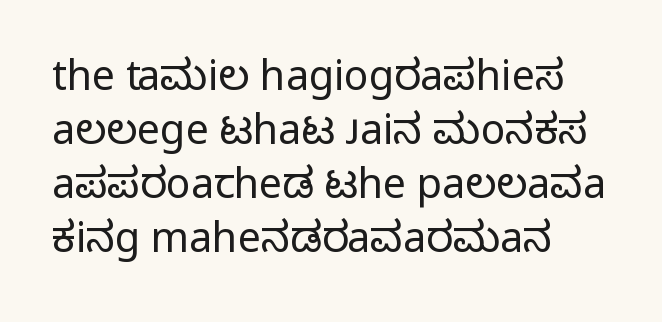
Q: Is the text bold? A: No.
Q: Is the text italic (slanted)? A: No, it is upright.
Q: Is the typeface a serif or a sans-serif typeface? A: Sans-serif.
Q: Is the text underlined? A: No.
Q: How is the paragraph aligned? A: Left-aligned.
Q: Is the spacing between letters normal or unusually wide? A: Normal.
Q: Is the spacing between lines tight, normal or loose? A: Normal.
Q: Width (condensed, normal, or wide)? A: Normal.
Q: Stroke contrast? A: Low.
Q: x-height? A: Medium.
Q: Monospaced? A: No.
